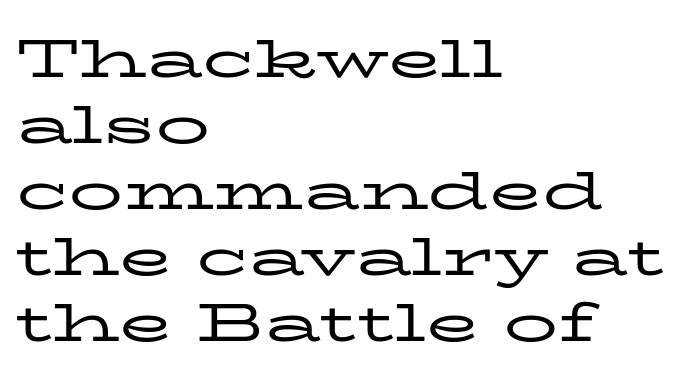
The image shows 54 px regular-weight, wide serif type, upright; set left-aligned, line spacing 1.22x, normal letter spacing, not underlined; low stroke contrast and a medium x-height.
